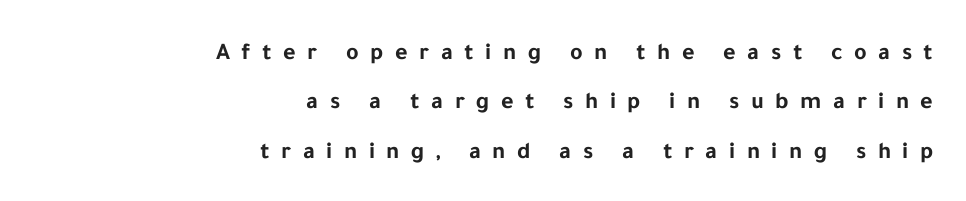
The rendering uses a bold face; every stroke is thick and dark. This rendering widens character spacing well past its baseline value. The space beneath each line is pristine and unruled. A typesetter would call this leading open, well beyond the default.
